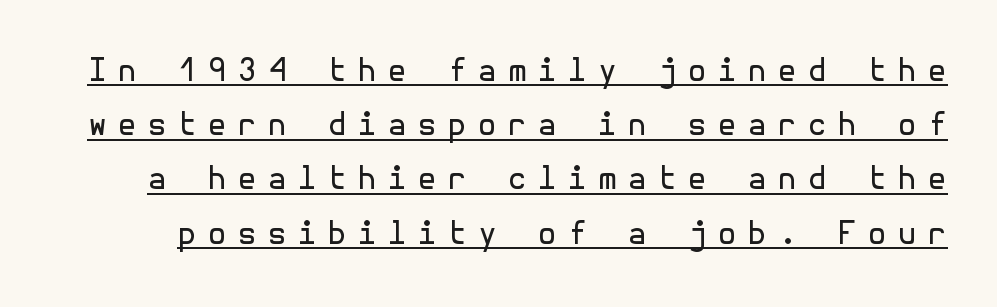
The image shows 31 px regular-weight sans-serif type, upright; set line spacing 1.75x, unusually wide letter spacing (+0.35 em), underlined; a medium x-height.
